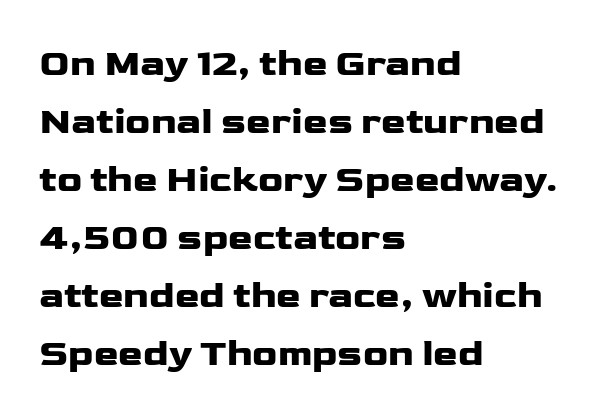
Q: Is the text italic (slanted)? A: No, it is upright.
Q: Is the typeface a serif or a sans-serif typeface? A: Sans-serif.
Q: Is the text underlined? A: No.
Q: How is the paragraph aligned? A: Left-aligned.
Q: Is the spacing between letters normal or unusually wide? A: Normal.
Q: Is the spacing between lines tight, normal or loose? A: Normal.
Q: Width (condensed, normal, or wide)? A: Wide.
Q: Stroke contrast? A: Low.
Q: x-height? A: Medium.
Q: Monospaced? A: No.
